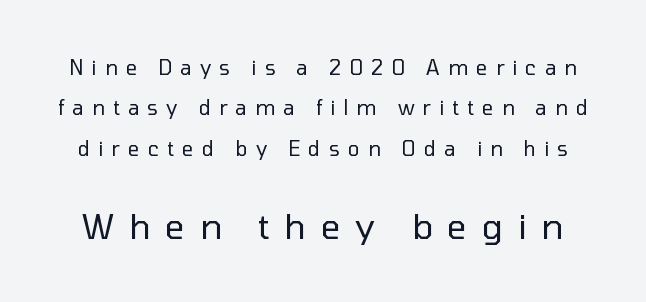
This sample has the flowing, uneven cadence of proportional lettering. Heaviness? Minimal to ordinary, like unemphasized prose. Line spacing here is loose. Each word looks stretched out because of the extra space between its letters. Ordinary non-slanted type is in use. The type family on display is of the sans-serif kind.
